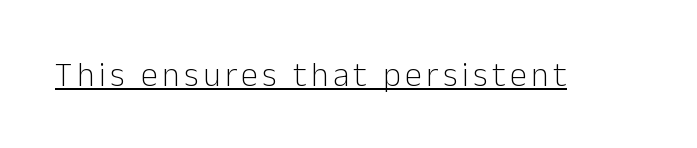
What kind of face is this? One without serifs — a sans. Spacing verdict: proportional, widths tailored to each character. Check the space under the baseline: a stroke is drawn there. No letter is thick-stroked: the sample isn't bold. When letters stand straight like this, we call the style roman or upright.
